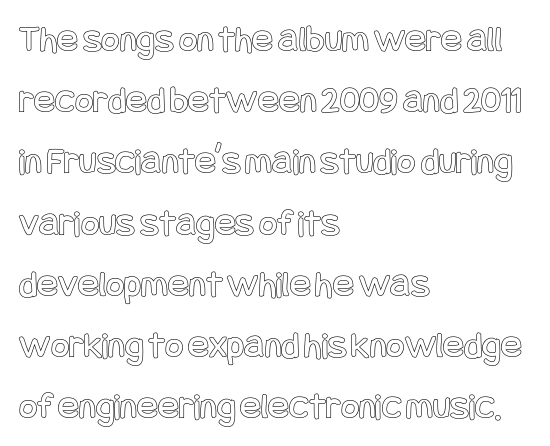
Q: Is the text italic (slanted)? A: No, it is upright.
Q: Is the text underlined? A: No.
Q: How is the paragraph aligned? A: Left-aligned.
Q: Is the spacing between letters normal or unusually wide? A: Normal.
Q: Is the spacing between lines tight, normal or loose? A: Normal.
Q: Width (condensed, normal, or wide)? A: Condensed.
Q: x-height? A: Large.
